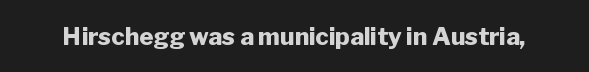
What stands out about the letter spacing? Nothing — it is the standard amount. Upright lettering throughout. Bold? Absolutely — the strokes are thick and heavy. The glyphs are unaccompanied by any horizontal stroke below them.
